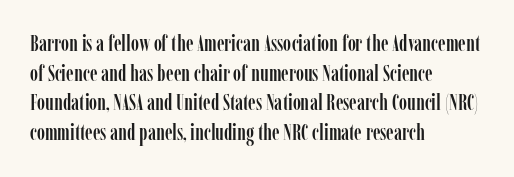
{"italic": "no", "underline": "no", "align": "left", "line_spacing": "normal", "line_spacing_ratio": 1.35, "letter_spacing": "normal", "letter_spacing_em": 0.0, "glyph_px": 22}
